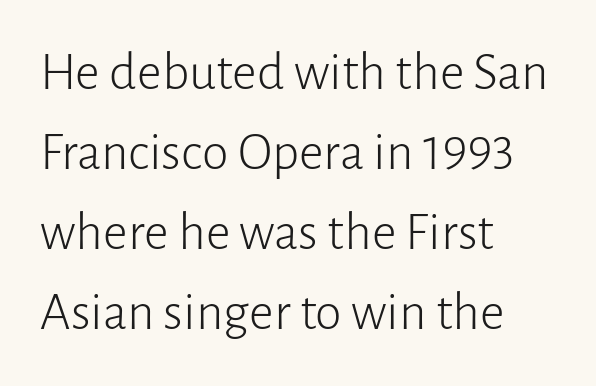
The image shows 54 px light sans-serif type, upright; set left-aligned, normal line spacing (1.48x), normal letter spacing, not underlined; low stroke contrast and a medium x-height.
